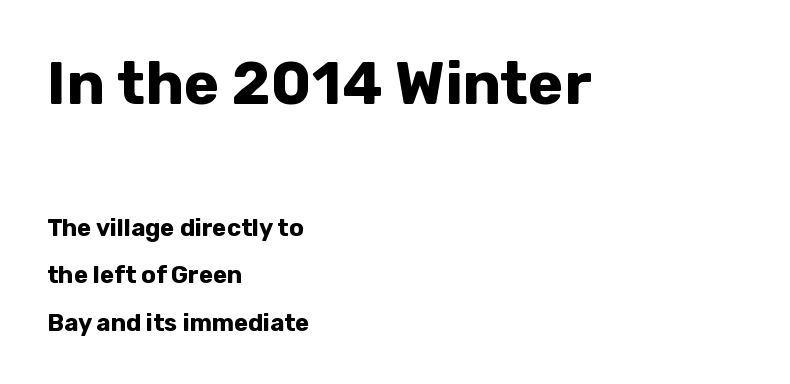
The image shows 60 px bold sans-serif type, upright; set left-aligned, loose line spacing (1.97x), normal letter spacing, not underlined; the first (top) block is 2.5x larger; low stroke contrast and a medium x-height.
